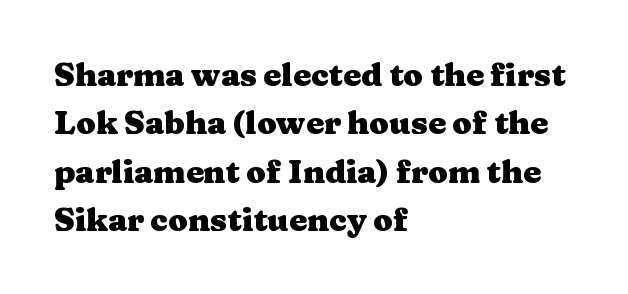
The image shows 32 px heavy, wide serif type, upright; set left-aligned, normal line spacing (1.51x), normal letter spacing, not underlined; medium stroke contrast and a medium x-height.
